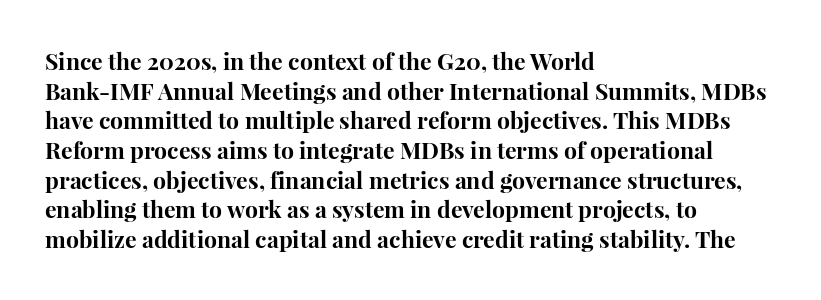
{"italic": "no", "bold": "yes", "underline": "no", "align": "left", "line_spacing": "normal", "line_spacing_ratio": 1.29, "letter_spacing": "normal", "letter_spacing_em": 0.0, "glyph_px": 23}
